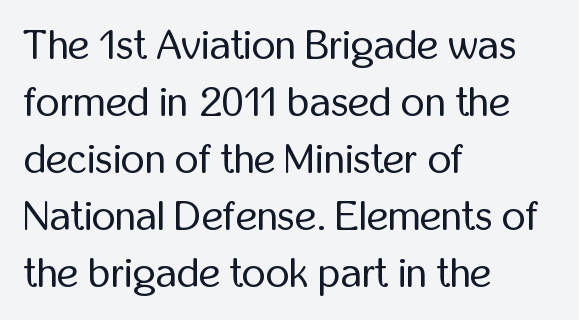
{"serif": "no", "italic": "no", "bold": "no", "weight": "regular", "width": "condensed", "stroke_contrast": "low", "x_height": "medium", "monospaced": "no", "underline": "no", "align": "left", "line_spacing": "normal", "line_spacing_ratio": 1.39, "letter_spacing": "normal", "letter_spacing_em": 0.0, "glyph_px": 41}
